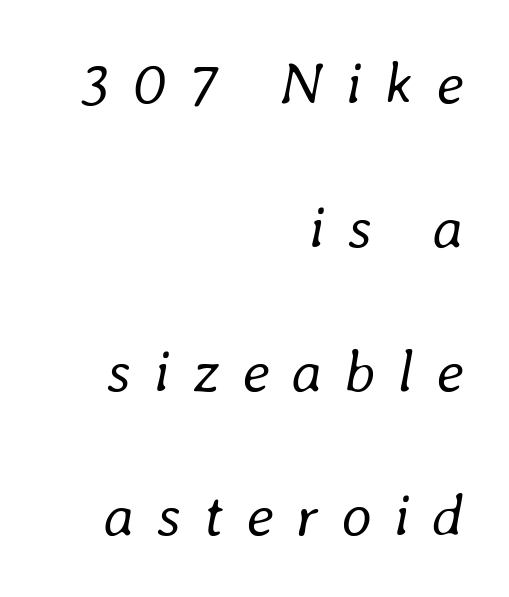
{"italic": "yes", "lean": "right", "slant_degrees": 8, "bold": "no", "weight": "regular", "width": "normal", "stroke_contrast": "low", "x_height": "medium", "monospaced": "no", "underline": "no", "align": "right", "line_spacing": "loose", "line_spacing_ratio": 2.4, "letter_spacing": "wide", "letter_spacing_em": 0.37, "glyph_px": 60}
